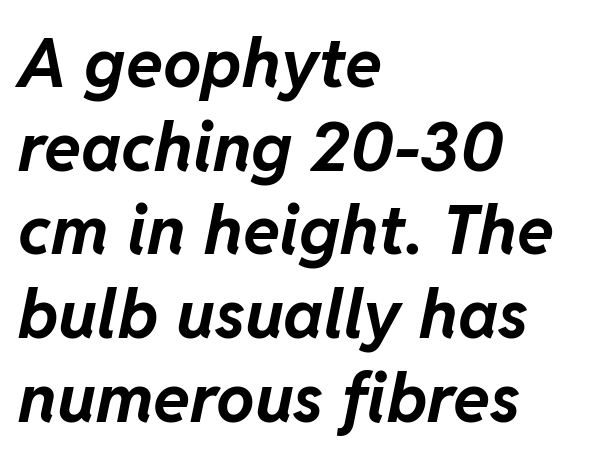
The passage shown is typed in a proportional face where columns would drift. Left-aligned paragraph, ragged on the right. The gaps between neighbouring characters are ordinary and unremarkable. Notice how the stems are inclined rather than vertical — that's the hallmark of italics.
